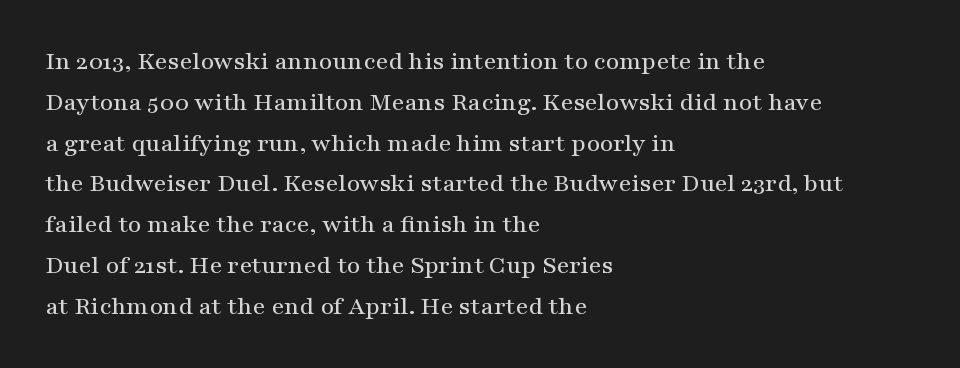
The space between consecutive lines is moderate. This sample uses plain, unmodified letter spacing. Layout note: lines flush left. No italicization has been applied; the sample stays upright. The passage shown is not underscored anywhere.
